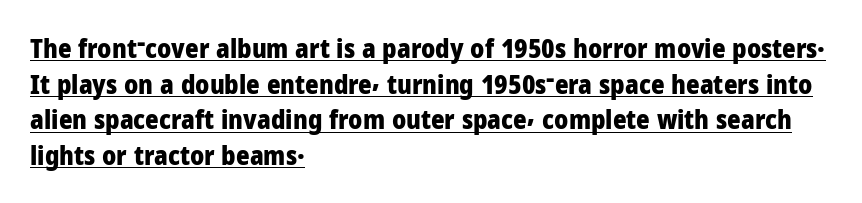
Q: Is the text bold? A: Yes.
Q: Is the text italic (slanted)? A: No, it is upright.
Q: Is the text underlined? A: Yes.
Q: How is the paragraph aligned? A: Left-aligned.
Q: Is the spacing between letters normal or unusually wide? A: Normal.
Q: Is the spacing between lines tight, normal or loose? A: Normal.
